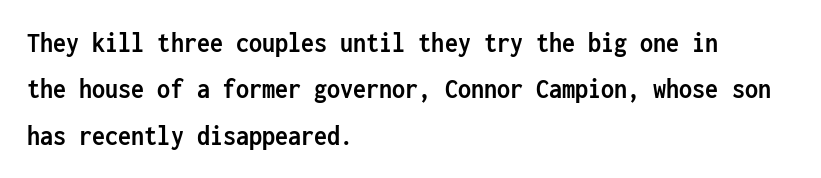
{"serif": "no", "italic": "no", "bold": "yes", "weight": "semibold", "width": "condensed", "stroke_contrast": "low", "x_height": "medium", "monospaced": "yes", "underline": "no", "align": "left", "line_spacing": "normal", "line_spacing_ratio": 1.6, "letter_spacing": "normal", "letter_spacing_em": 0.0, "glyph_px": 29}
